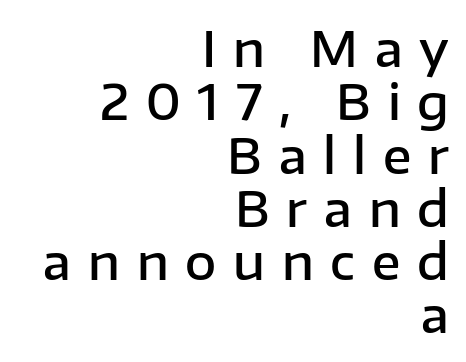
Q: Is the text bold? A: Semi-bold.
Q: Is the text italic (slanted)? A: No, it is upright.
Q: Is the typeface a serif or a sans-serif typeface? A: Sans-serif.
Q: Is the text underlined? A: No.
Q: How is the paragraph aligned? A: Right-aligned.
Q: Is the spacing between letters normal or unusually wide? A: Unusually wide.
Q: Is the spacing between lines tight, normal or loose? A: Tight.
Q: Width (condensed, normal, or wide)? A: Normal.
Q: Stroke contrast? A: Low.
Q: x-height? A: Medium.
Q: Monospaced? A: No.
